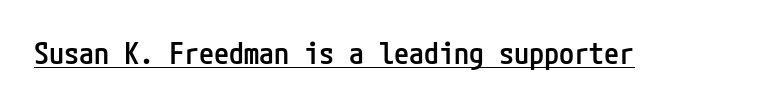
{"serif": "no", "italic": "no", "bold": "semi", "weight": "semibold", "width": "condensed", "stroke_contrast": "low", "x_height": "medium", "underline": "yes", "letter_spacing": "normal", "letter_spacing_em": 0.0, "glyph_px": 30}
